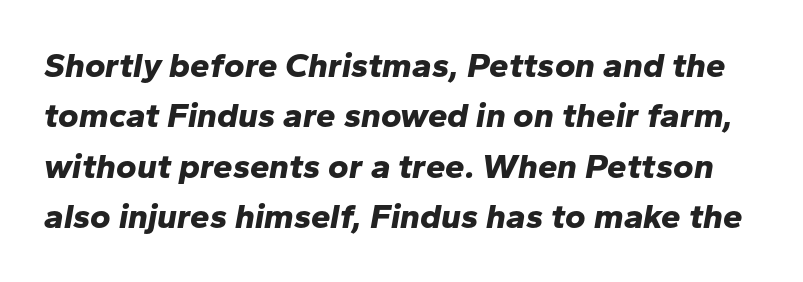
Q: Is the text bold? A: Yes.
Q: Is the text italic (slanted)? A: Yes, it leans right by about 10 degrees.
Q: Is the text underlined? A: No.
Q: Is the spacing between letters normal or unusually wide? A: Normal.
Q: Is the spacing between lines tight, normal or loose? A: Normal.
Q: Width (condensed, normal, or wide)? A: Normal.
Q: Stroke contrast? A: Low.
Q: x-height? A: Medium.
Q: Monospaced? A: No.
